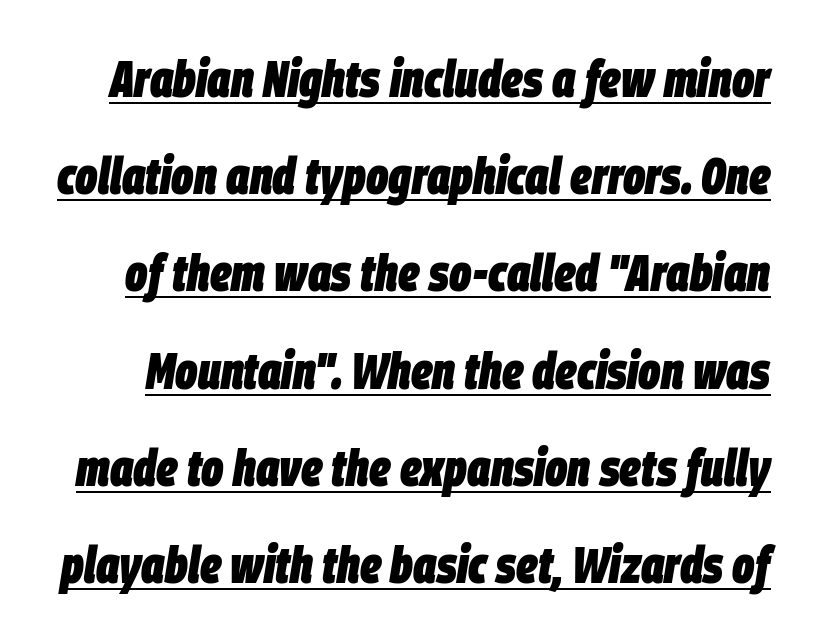
Q: Is the text bold? A: Yes.
Q: Is the text italic (slanted)? A: Yes, it leans right by about 9 degrees.
Q: Is the text underlined? A: Yes.
Q: Is the spacing between letters normal or unusually wide? A: Normal.
Q: Width (condensed, normal, or wide)? A: Condensed.
Q: Stroke contrast? A: Low.
Q: x-height? A: Large.
Q: Monospaced? A: No.
